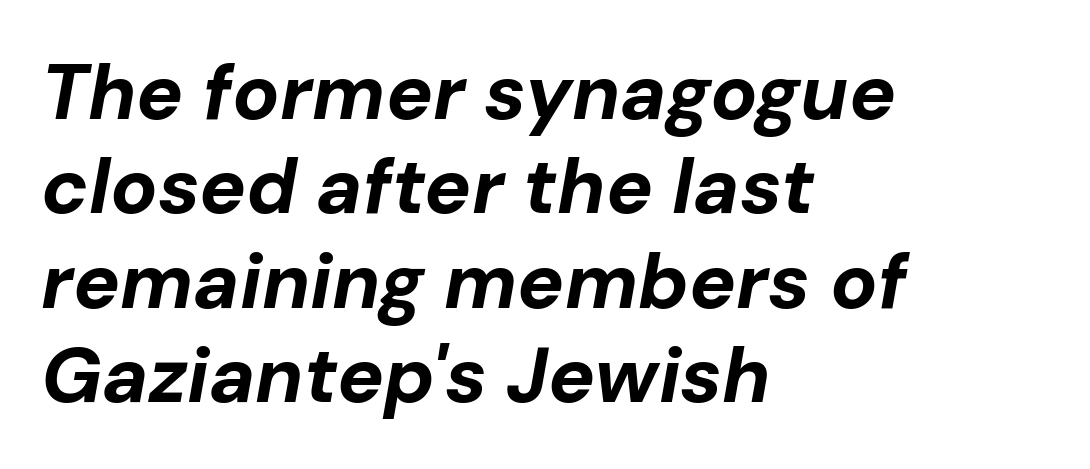
The image shows 78 px bold type, italic (leaning right); set left-aligned, line spacing 1.21x, normal letter spacing, not underlined; low stroke contrast and a medium x-height.
